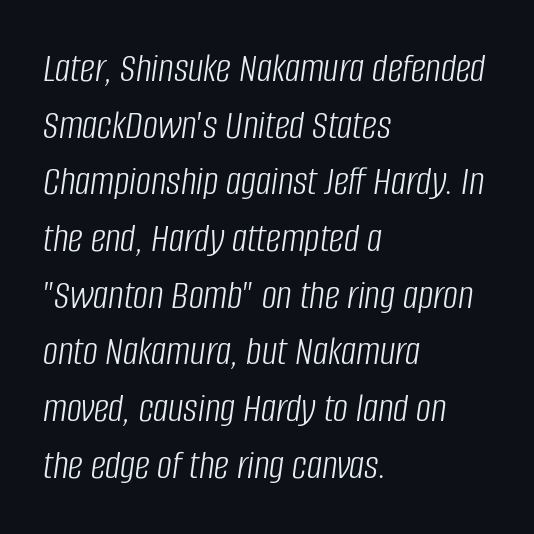
Q: Is the text bold? A: No.
Q: Is the text italic (slanted)? A: Yes, it leans right by about 8 degrees.
Q: Is the text underlined? A: No.
Q: How is the paragraph aligned? A: Left-aligned.
Q: Is the spacing between letters normal or unusually wide? A: Normal.
Q: Is the spacing between lines tight, normal or loose? A: Normal.
Q: Width (condensed, normal, or wide)? A: Condensed.
Q: Stroke contrast? A: Low.
Q: x-height? A: Large.
Q: Monospaced? A: No.
